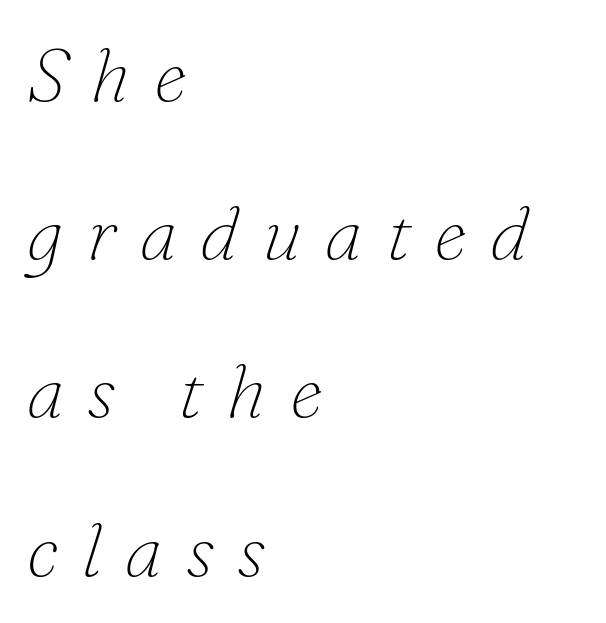
The image shows 75 px thin serif type, italic (leaning right); set left-aligned, loose line spacing (2.11x), unusually wide letter spacing (+0.31 em), not underlined; low stroke contrast and a small x-height.
